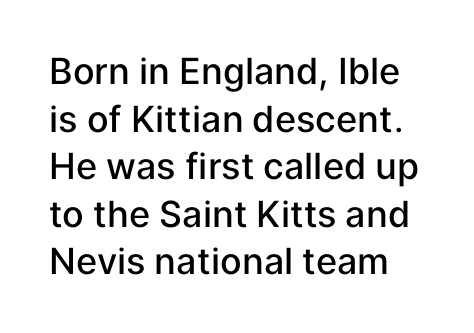
Q: Is the text bold? A: Semi-bold.
Q: Is the text italic (slanted)? A: No, it is upright.
Q: Is the typeface a serif or a sans-serif typeface? A: Sans-serif.
Q: Is the text underlined? A: No.
Q: Is the spacing between letters normal or unusually wide? A: Normal.
Q: Is the spacing between lines tight, normal or loose? A: Normal.
Q: Width (condensed, normal, or wide)? A: Normal.
Q: Stroke contrast? A: Low.
Q: x-height? A: Medium.
Q: Monospaced? A: No.
